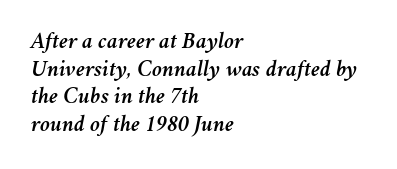
{"italic": "yes", "lean": "right", "slant_degrees": 11, "underline": "no", "align": "left", "line_spacing_ratio": 1.2, "letter_spacing": "normal", "letter_spacing_em": 0.0, "glyph_px": 23}
